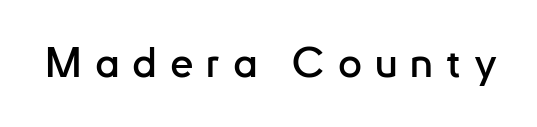
You can tell from the bare stems that sans-serif type was used. Do the characters align in a grid? No, the font is proportional. Italic: no, the glyphs are upright roman. Spacing between characters has been opened up far beyond the box default. The string is rendered with underlining switched off.
